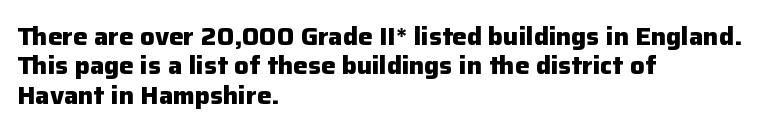
Check the space under the baseline: it is left empty. Words appear dense and cohesive because spacing is normal. Summary of weight: heavy, a full bold. Caption: multi-line text, flush left, ragged right.
